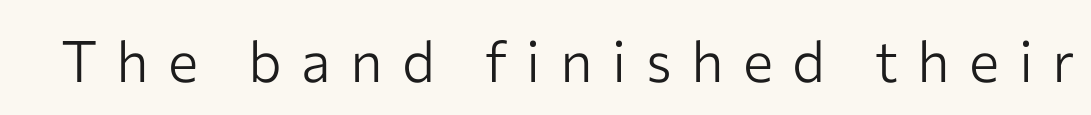
{"serif": "no", "italic": "no", "bold": "no", "weight": "light", "width": "normal", "stroke_contrast": "low", "x_height": "medium", "monospaced": "no", "underline": "no", "letter_spacing": "wide", "letter_spacing_em": 0.34, "glyph_px": 57}
